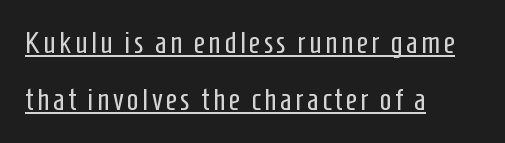
The image shows 31 px regular-weight, condensed sans-serif type, upright; set left-aligned, line spacing 1.85x, underlined; low stroke contrast and a medium x-height.
